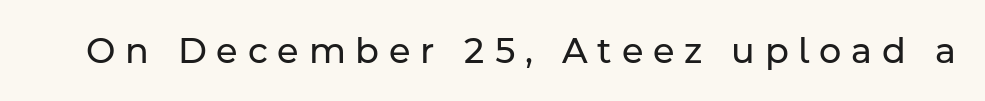
Q: Is the text bold? A: No.
Q: Is the text italic (slanted)? A: No, it is upright.
Q: Is the typeface a serif or a sans-serif typeface? A: Sans-serif.
Q: Is the text underlined? A: No.
Q: Is the spacing between letters normal or unusually wide? A: Unusually wide.
Q: Width (condensed, normal, or wide)? A: Normal.
Q: Stroke contrast? A: Low.
Q: x-height? A: Medium.
Q: Monospaced? A: No.
